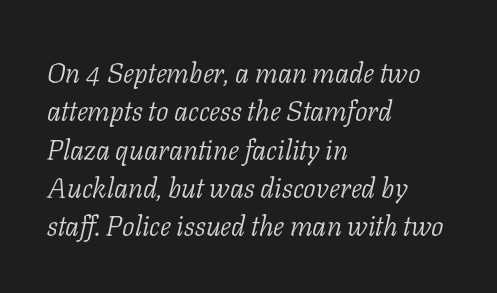
The image shows 28 px light serif type, italic (leaning right); set left-aligned, normal line spacing (1.37x), normal letter spacing, not underlined; low stroke contrast and a medium x-height.
